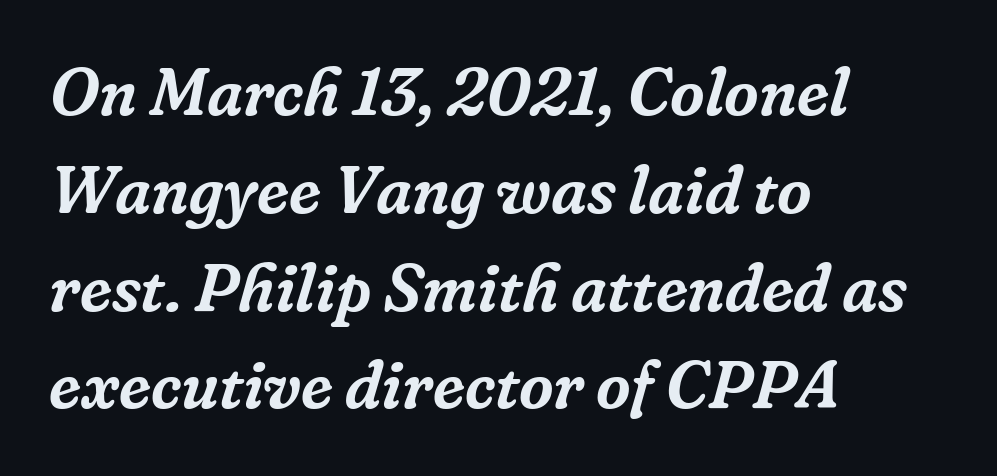
Q: Is the text italic (slanted)? A: Yes, it leans right by about 16 degrees.
Q: Is the typeface a serif or a sans-serif typeface? A: Serif.
Q: Is the text underlined? A: No.
Q: How is the paragraph aligned? A: Left-aligned.
Q: Is the spacing between letters normal or unusually wide? A: Normal.
Q: Is the spacing between lines tight, normal or loose? A: Normal.
Q: Width (condensed, normal, or wide)? A: Normal.
Q: Stroke contrast? A: Low.
Q: x-height? A: Medium.
Q: Monospaced? A: No.
